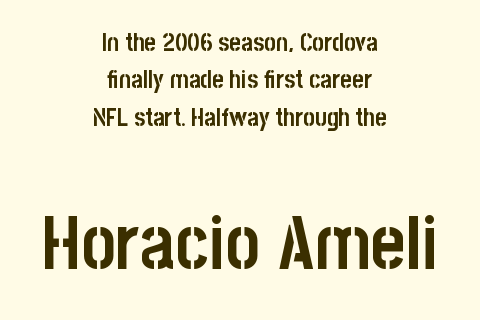
The rendering shows plain stroke endings on the letterforms — a sans-serif design. The lines sit at an ordinary, default distance from one another. Do the characters align in a grid? No, the font is proportional. The passage shown begins with its smaller block and ends with its larger one. The font's upright variant was chosen for this text.
